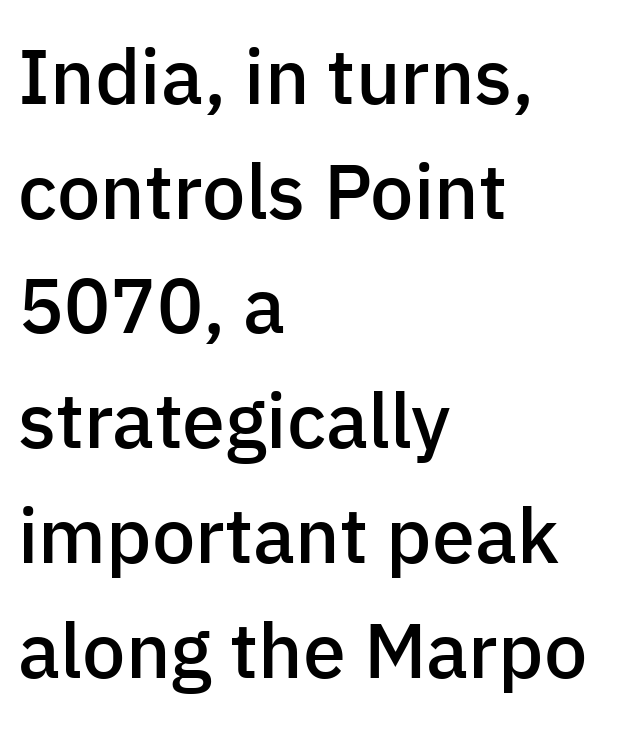
The image shows 77 px semibold sans-serif type, upright; set left-aligned, normal line spacing (1.49x), normal letter spacing, not underlined; low stroke contrast and a medium x-height.
